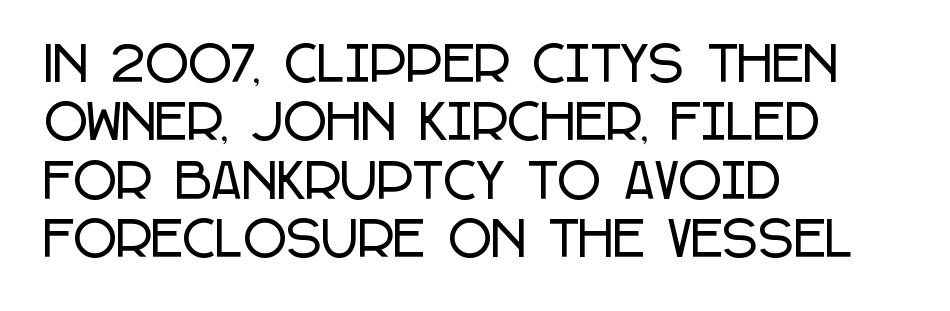
Spacing between characters is what you'd get straight out of the box. Where is the straight margin? On the left. Each letter keeps its own natural width here, so spacing adapts to shape. No word sits above an underline. The text was rendered using a sans face with plain stroke endings.
